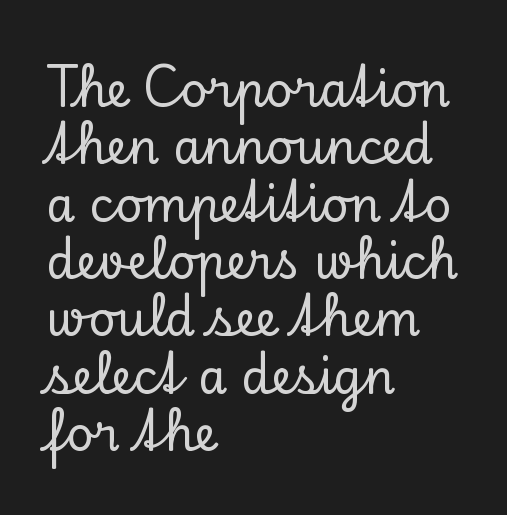
The image shows 47 px text type, upright; set left-aligned, line spacing 1.22x, normal letter spacing, not underlined; low stroke contrast and a small x-height.
